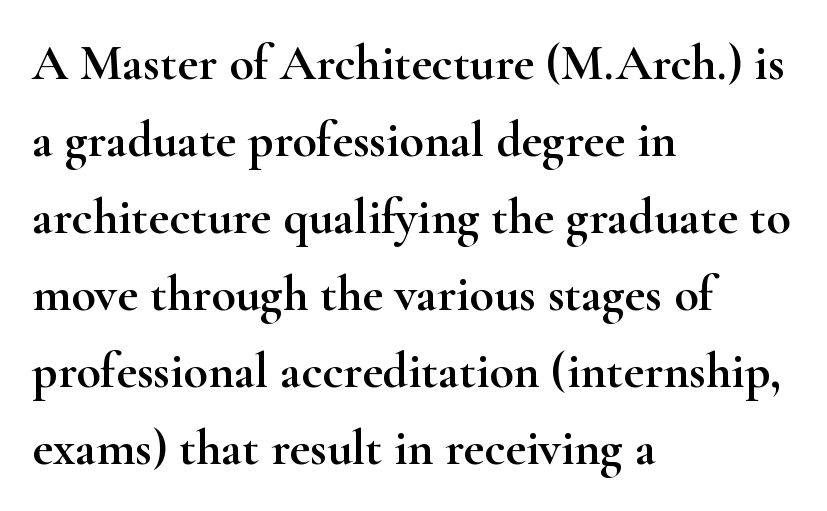
A serif font was chosen for this passage. Standard letterfit; no display-style spreading of the glyphs. Ascenders rise straight up at ninety degrees. Any mark beneath the type? The region is blank. Leading matches the norm, producing a regular column.
